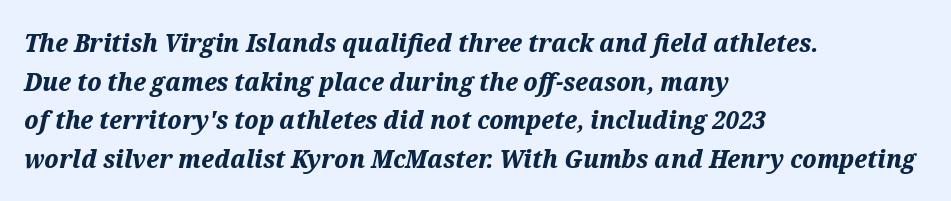
Q: Is the text bold? A: Yes.
Q: Is the text italic (slanted)? A: Yes, it leans right by about 12 degrees.
Q: Is the text underlined? A: No.
Q: How is the paragraph aligned? A: Left-aligned.
Q: Is the spacing between letters normal or unusually wide? A: Normal.
Q: Is the spacing between lines tight, normal or loose? A: Normal.
